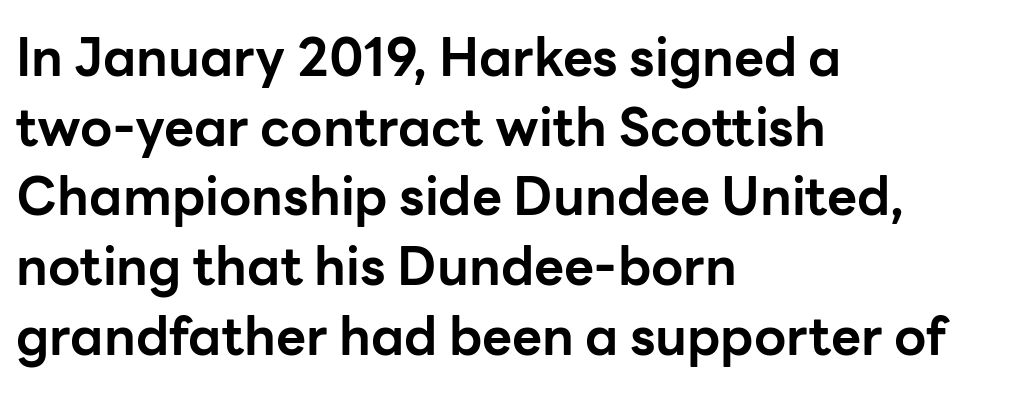
The lines in this sample share a left origin and differ only in where they stop. Type style note: lacks serifs. Honestly, the row spacing looks completely unremarkable. Nope, not italic — everything's standing straight. This rendering leaves character spacing at its baseline value.
